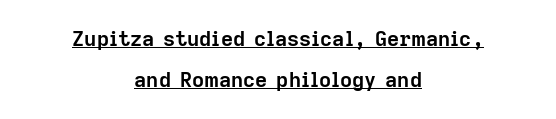
Q: Is the text bold? A: Yes.
Q: Is the text italic (slanted)? A: No, it is upright.
Q: Is the text underlined? A: Yes.
Q: How is the paragraph aligned? A: Centered.
Q: Is the spacing between letters normal or unusually wide? A: Normal.
Q: Is the spacing between lines tight, normal or loose? A: Loose.
